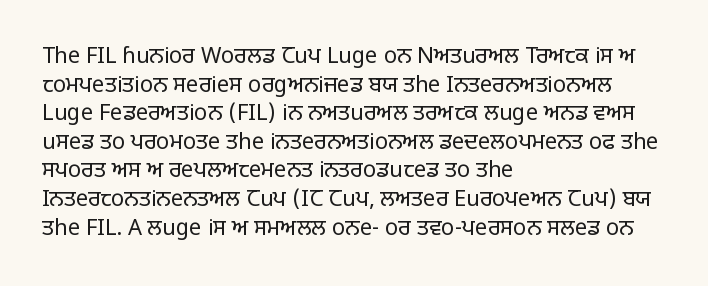
Check the space under the baseline: it is left empty. Characters follow at the spacing the type designer built in. These glyphs show unthickened strokes, regular width or finer. This is the regular roman posture of the typeface. A typesetter would call this leading conventional body-copy spacing. The compositor pushed each line to the left boundary.
